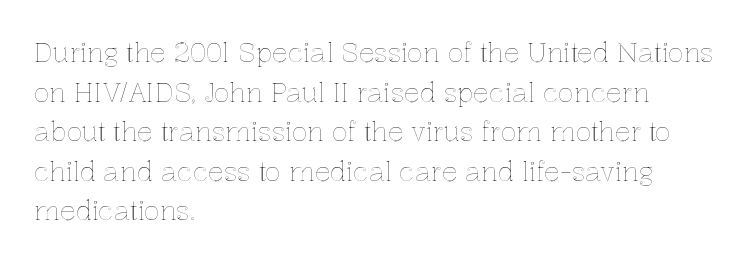
Interline gaps are of average width in this sample. The type sits square on the baseline with zero lean. Just letters on the line, the space beneath them empty. Students, note that the glyphs here touch the page at normal intervals. The rendering anchors every line to the left-hand side.
